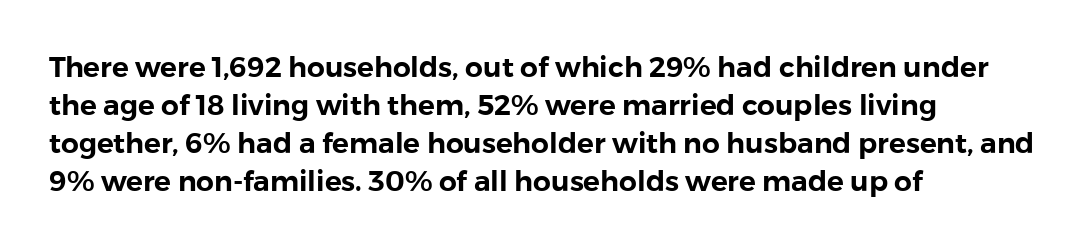
Look at the bottom of the vertical strokes: they stop flat, with no serifs. Varying glyph widths throughout — classic text-font behaviour. The baseline area is clear. Italic: no, the glyphs are upright roman.
